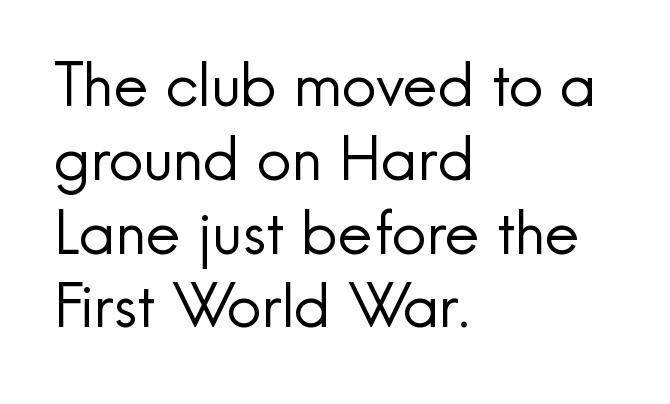
This sample uses a sans-serif face. Caption: standard tracking, unaltered. A quiet, ordinary-to-light weight characterises the typeface. Just letters on the line, the space beneath them empty.
